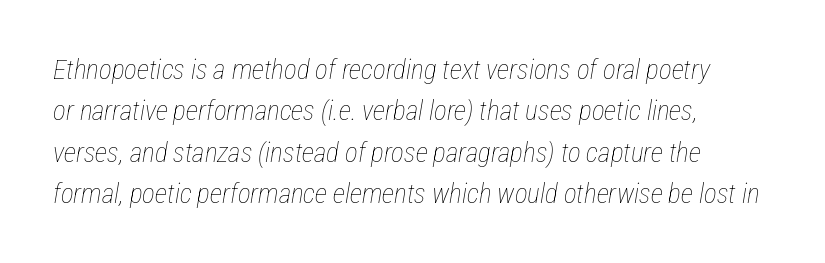
Q: Is the text bold? A: No.
Q: Is the text italic (slanted)? A: Yes, it leans right by about 12 degrees.
Q: Is the text underlined? A: No.
Q: How is the paragraph aligned? A: Left-aligned.
Q: Is the spacing between letters normal or unusually wide? A: Normal.
Q: Is the spacing between lines tight, normal or loose? A: Normal.
